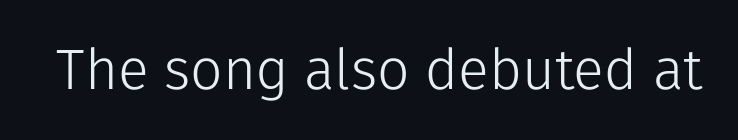
The image shows 57 px light sans-serif type, upright; set normal letter spacing, not underlined; low stroke contrast and a medium x-height.
